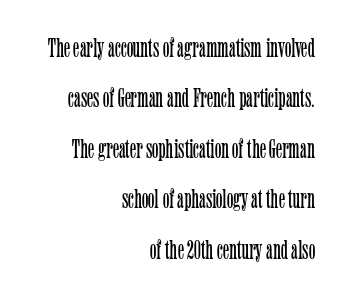
{"italic": "no", "bold": "no", "underline": "no", "align": "right", "line_spacing_ratio": 1.87, "letter_spacing": "normal", "letter_spacing_em": 0.0, "glyph_px": 27}
